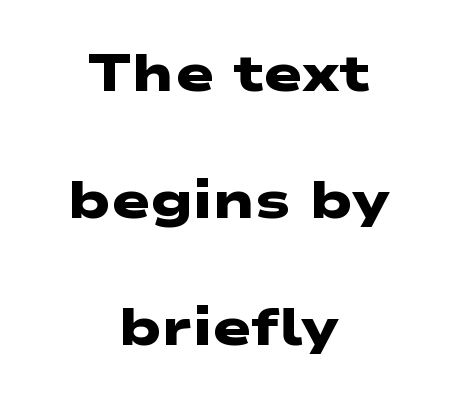
{"serif": "no", "bold": "yes", "weight": "heavy", "width": "wide", "stroke_contrast": "low", "x_height": "medium", "monospaced": "no", "underline": "no", "align": "center", "line_spacing": "loose", "line_spacing_ratio": 2.44, "letter_spacing": "normal", "letter_spacing_em": 0.0, "glyph_px": 52}
